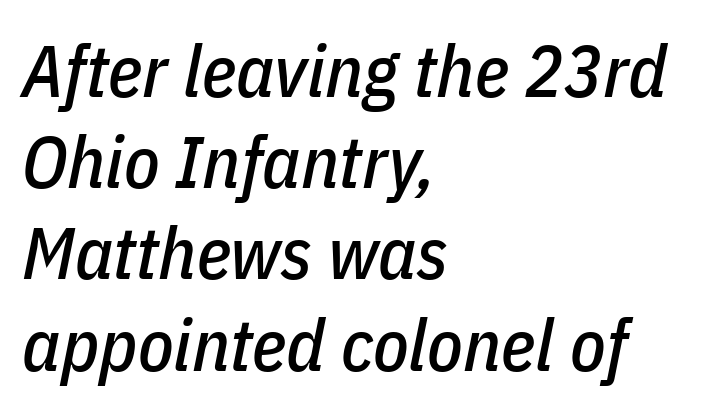
The image shows 73 px condensed type, italic (leaning right); set left-aligned, normal line spacing (1.25x), normal letter spacing, not underlined; low stroke contrast and a medium x-height.
